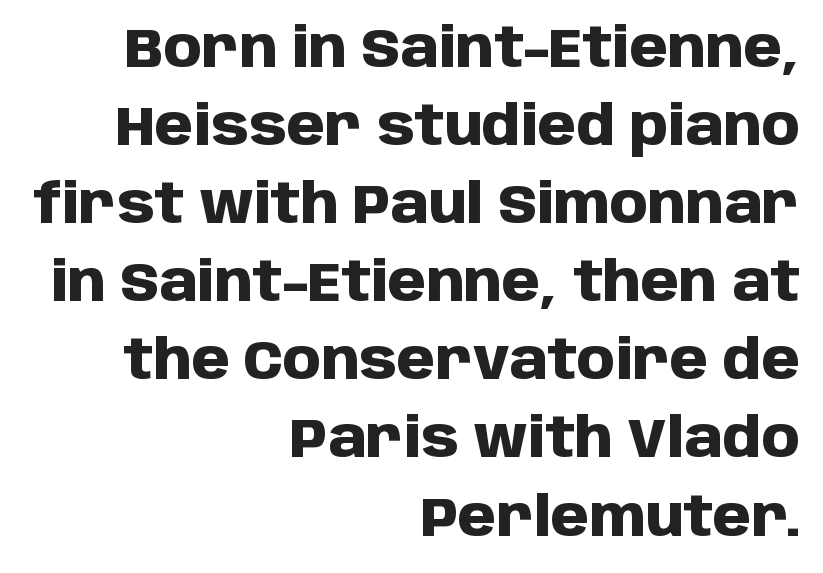
The image shows 55 px heavy sans-serif type, upright; set right-aligned, normal line spacing (1.42x), normal letter spacing, not underlined; low stroke contrast and a large x-height.
